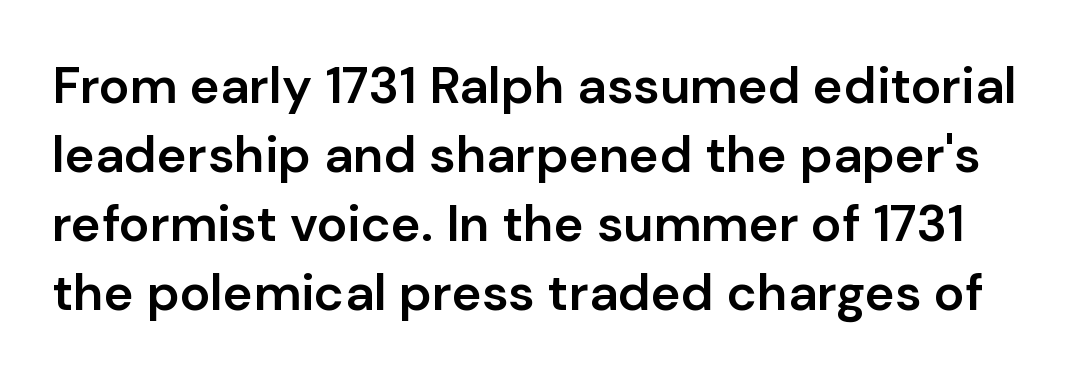
Q: Is the text bold? A: Semi-bold.
Q: Is the text italic (slanted)? A: No, it is upright.
Q: Is the typeface a serif or a sans-serif typeface? A: Sans-serif.
Q: Is the text underlined? A: No.
Q: Is the spacing between letters normal or unusually wide? A: Normal.
Q: Is the spacing between lines tight, normal or loose? A: Normal.
Q: Width (condensed, normal, or wide)? A: Normal.
Q: Stroke contrast? A: Low.
Q: x-height? A: Medium.
Q: Monospaced? A: No.
